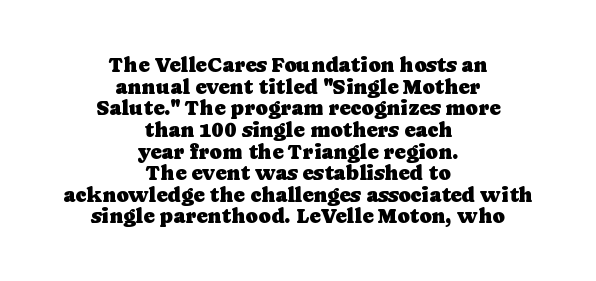
The image shows 21 px text type, upright; set centered, tight line spacing (1.03x), normal letter spacing, not underlined.
